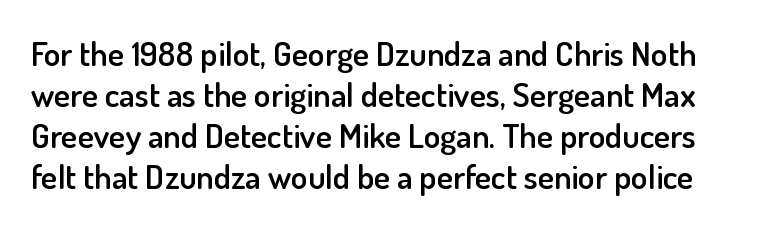
The image shows 34 px semibold sans-serif type, upright; set line spacing 1.21x, normal letter spacing, not underlined; low stroke contrast and a small x-height.
